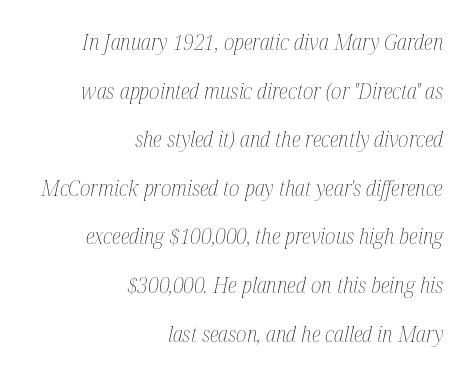
The image shows 22 px text type, italic (leaning right); set right-aligned, loose line spacing (2.21x), normal letter spacing, not underlined.
